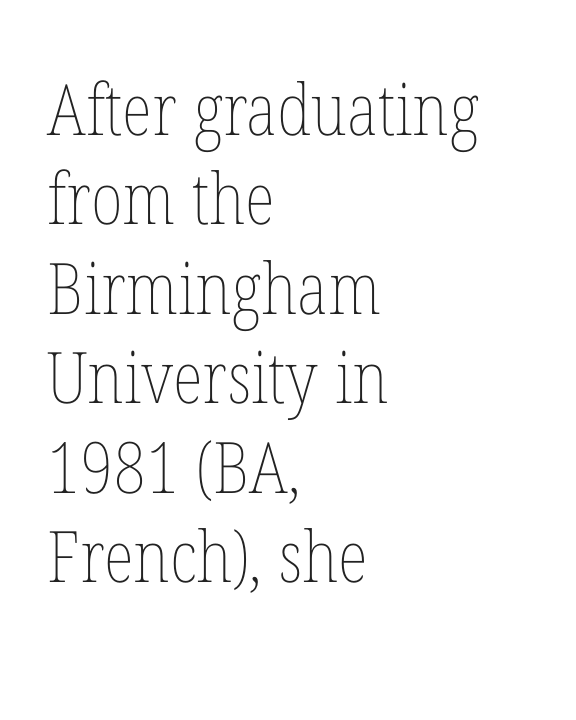
Q: Is the text bold? A: No.
Q: Is the text italic (slanted)? A: No, it is upright.
Q: Is the text underlined? A: No.
Q: How is the paragraph aligned? A: Left-aligned.
Q: Is the spacing between letters normal or unusually wide? A: Normal.
Q: Is the spacing between lines tight, normal or loose? A: Normal.
Q: Width (condensed, normal, or wide)? A: Condensed.
Q: Stroke contrast? A: Low.
Q: x-height? A: Medium.
Q: Monospaced? A: No.
